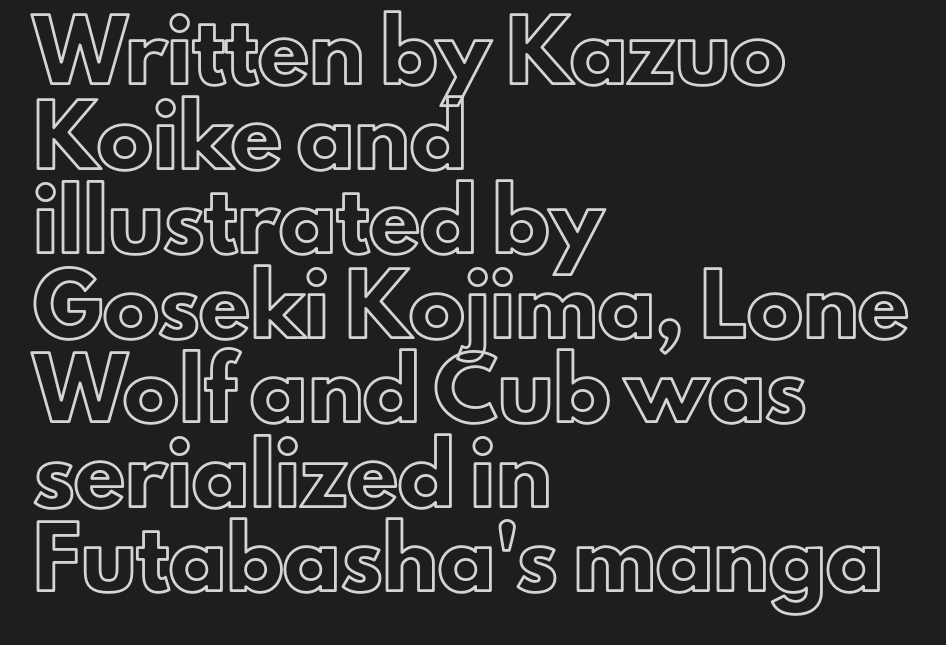
The image shows 56 px text type, upright; set left-aligned, normal line spacing (1.51x), normal letter spacing, not underlined; a small x-height.
